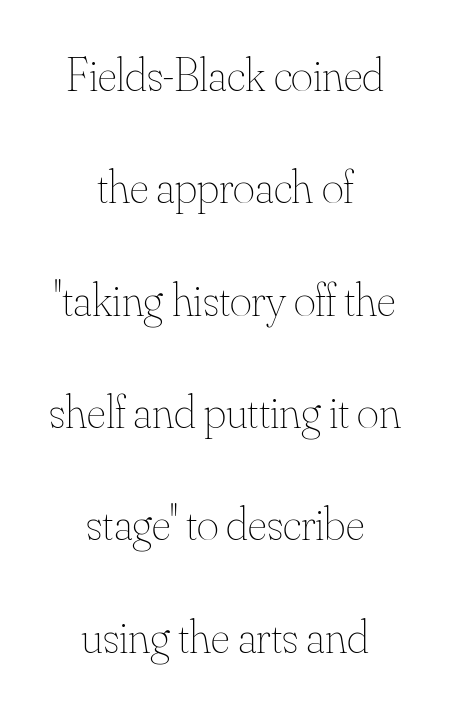
The image shows 47 px thin type, upright; set centered, loose line spacing (2.39x), normal letter spacing, not underlined; medium stroke contrast and a small x-height.
